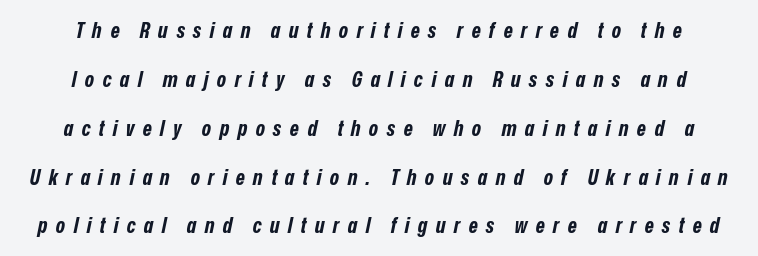
Any mark beneath the type? The region is blank. These lines are centered, leaving both edges ragged. Tall strokes in this sample are angled rather than plumb. These words are printed bold, with thick strokes throughout. Students, observe: this is what heavily led, spacious text looks like. What stands out about the letter spacing? Its width — letters are far apart.
